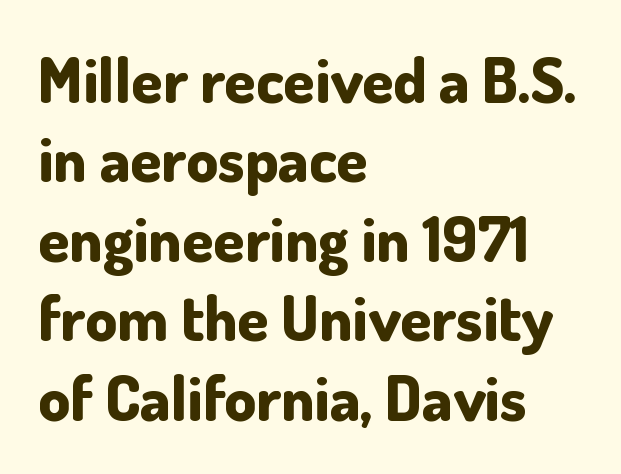
Look at the stroke-to-counter ratio: heavy, a bold. A student would call this left alignment; a typographer would say flush left, rag right. To sum up the face: it is a sans, with no serifs. Ordinary non-slanted type is in use. The vertical gap from one line to the next is medium.
